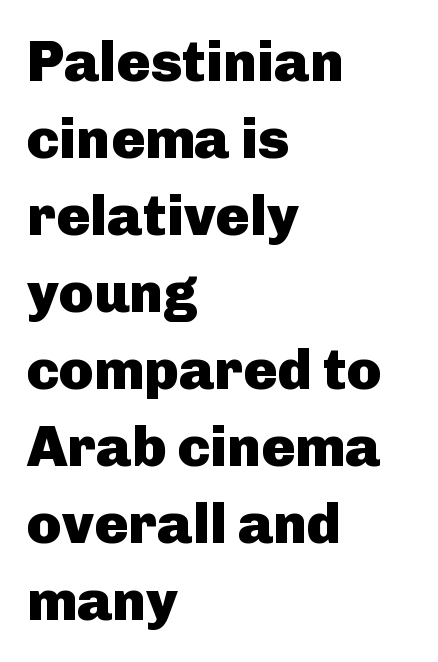
{"serif": "no", "italic": "no", "bold": "yes", "weight": "heavy", "width": "normal", "stroke_contrast": "low", "x_height": "medium", "monospaced": "no", "underline": "no", "align": "left", "line_spacing": "normal", "line_spacing_ratio": 1.35, "letter_spacing": "normal", "letter_spacing_em": 0.0, "glyph_px": 57}
